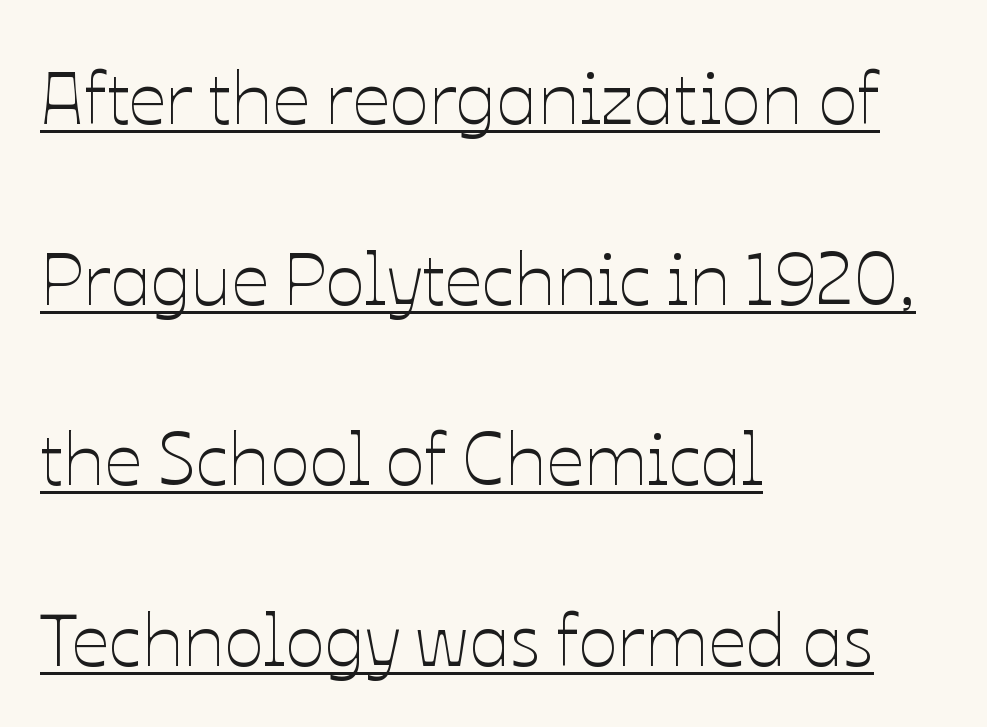
{"italic": "no", "bold": "no", "weight": "thin", "width": "normal", "stroke_contrast": "low", "x_height": "medium", "monospaced": "no", "underline": "yes", "align": "left", "line_spacing": "loose", "line_spacing_ratio": 2.44, "letter_spacing": "normal", "letter_spacing_em": 0.0, "glyph_px": 74}
